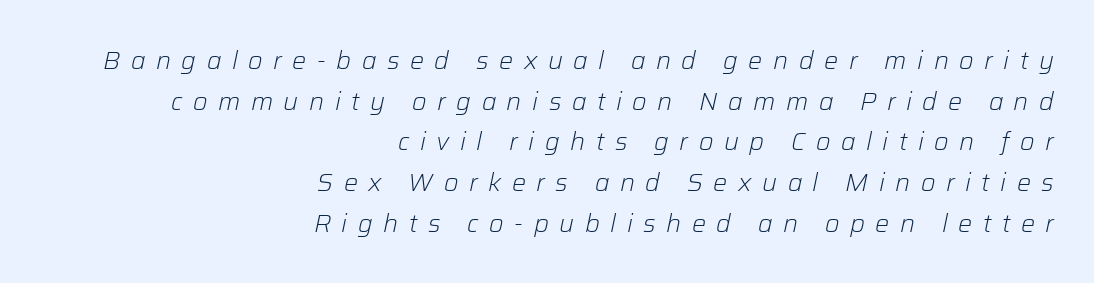
Q: Is the text bold? A: No.
Q: Is the text italic (slanted)? A: Yes, it leans right by about 12 degrees.
Q: Is the text underlined? A: No.
Q: How is the paragraph aligned? A: Right-aligned.
Q: Is the spacing between letters normal or unusually wide? A: Unusually wide.
Q: Is the spacing between lines tight, normal or loose? A: Normal.
